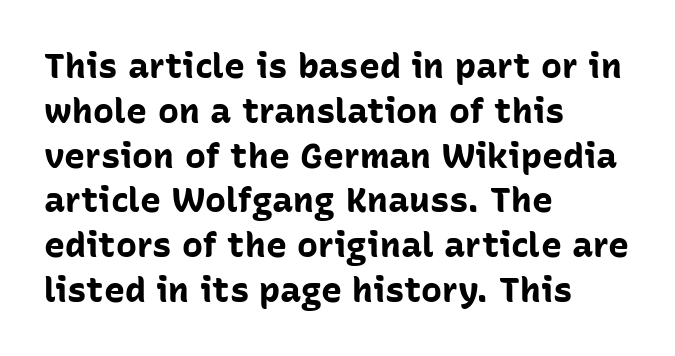
Q: Is the text bold? A: Yes.
Q: Is the text italic (slanted)? A: No, it is upright.
Q: Is the typeface a serif or a sans-serif typeface? A: Sans-serif.
Q: Is the text underlined? A: No.
Q: How is the paragraph aligned? A: Left-aligned.
Q: Is the spacing between letters normal or unusually wide? A: Normal.
Q: Is the spacing between lines tight, normal or loose? A: Normal.
Q: Width (condensed, normal, or wide)? A: Normal.
Q: Stroke contrast? A: Low.
Q: x-height? A: Medium.
Q: Monospaced? A: No.
